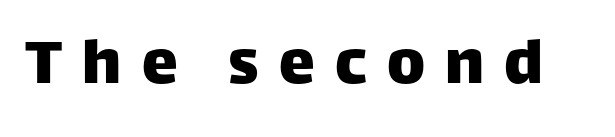
The image shows 72 px sans-serif type, upright; set unusually wide letter spacing (+0.28 em), not underlined; low stroke contrast and a large x-height.
